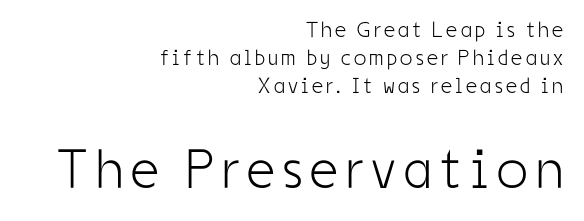
Q: Is the text bold? A: No.
Q: Is the text italic (slanted)? A: No, it is upright.
Q: Is the typeface a serif or a sans-serif typeface? A: Sans-serif.
Q: Is the text underlined? A: No.
Q: How is the paragraph aligned? A: Right-aligned.
Q: Is the spacing between lines tight, normal or loose? A: Normal.
Q: Which block of text is set in a larger size, the first (top) or the second (bottom)? A: The second (bottom) one.
Q: Width (condensed, normal, or wide)? A: Condensed.
Q: Stroke contrast? A: Low.
Q: x-height? A: Medium.
Q: Monospaced? A: No.
